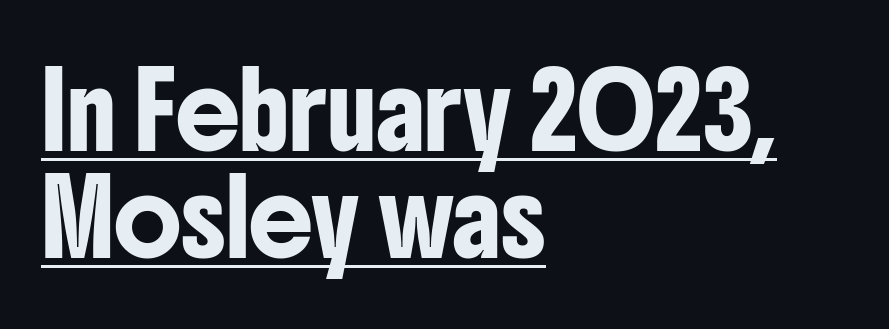
{"serif": "no", "italic": "no", "width": "condensed", "stroke_contrast": "low", "x_height": "medium", "monospaced": "no", "underline": "yes", "align": "left", "line_spacing": "normal", "line_spacing_ratio": 1.49, "letter_spacing": "normal", "letter_spacing_em": 0.0, "glyph_px": 72}
